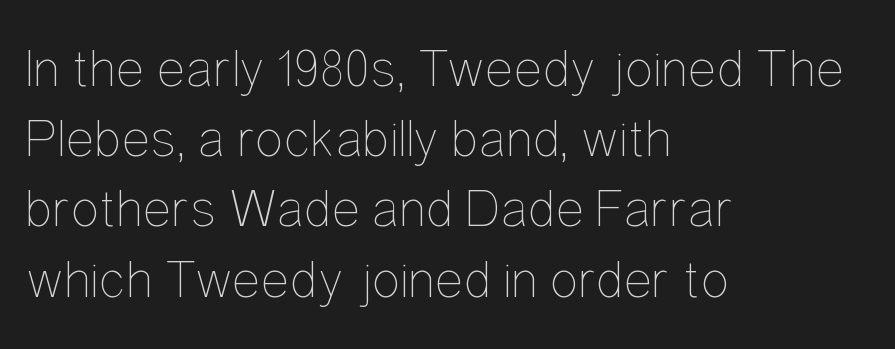
Quick note: underline off. This rendering leaves character spacing at its baseline value. Designer's note — italics off, roman on. The ragged edge is on the right, which tells us the setting is flush left. This block has exactly the height ordinary leading produces.
